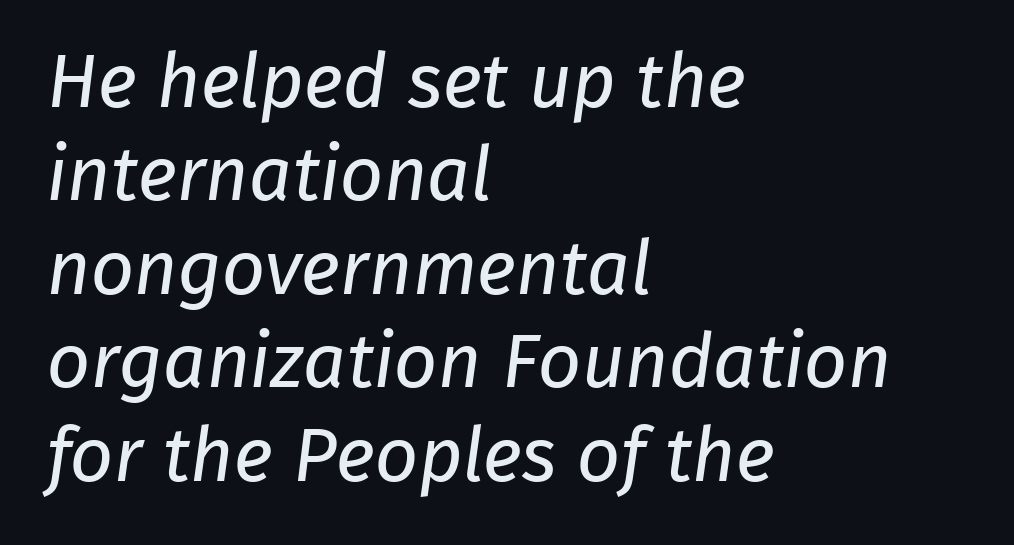
The text block is weighted toward the left margin, trailing off unevenly rightward. Tracking value appears to be zero — textbook default spacing. The passage shown is not underscored anywhere. Stems and bowls with no extra thickness — not bold. The letters advance in unequal steps, a hallmark of proportional type. Stroke terminals: plain, sans-serif.
